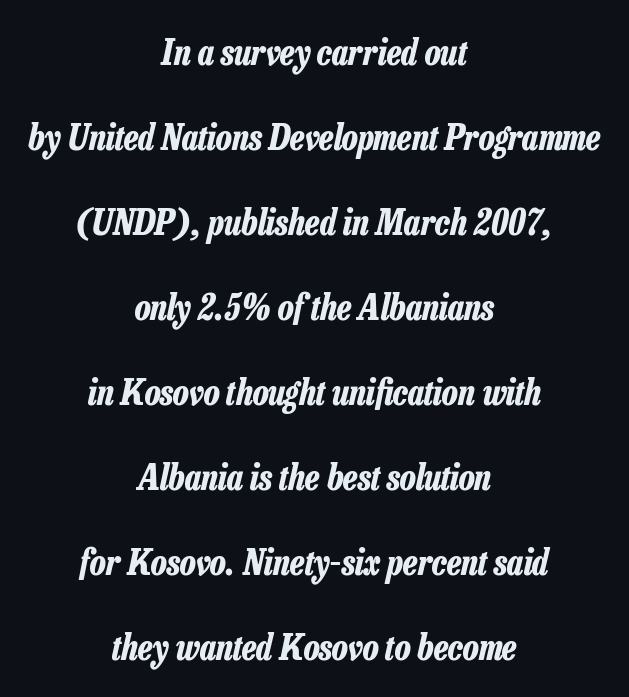
The image shows 35 px bold, condensed type, italic (leaning right); set centered, loose line spacing (2.43x), normal letter spacing, not underlined; low stroke contrast and a medium x-height.
